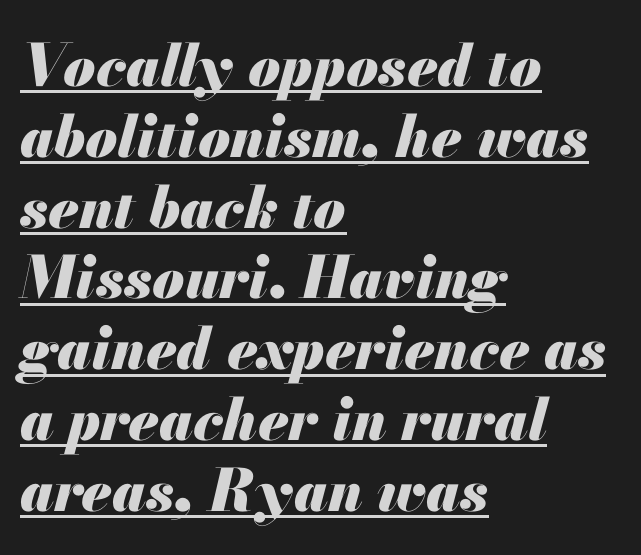
Q: Is the text bold? A: Yes.
Q: Is the text italic (slanted)? A: Yes, it leans right by about 13 degrees.
Q: Is the text underlined? A: Yes.
Q: How is the paragraph aligned? A: Left-aligned.
Q: Is the spacing between letters normal or unusually wide? A: Normal.
Q: Width (condensed, normal, or wide)? A: Normal.
Q: Stroke contrast? A: Medium.
Q: x-height? A: Small.
Q: Monospaced? A: No.
